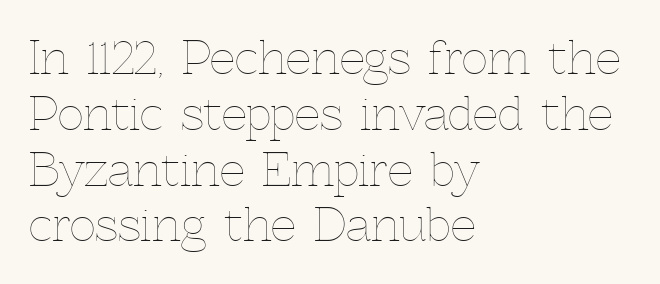
The setting favours the left margin, as ordinary paragraphs usually do. Short note: letters normally spaced. The face used here is proportionally spaced, like ordinary book or web type. Decoration check: the copy has no underline. The type sits square on the baseline with zero lean. Think standard paragraph weight, or any step lighter than that.
